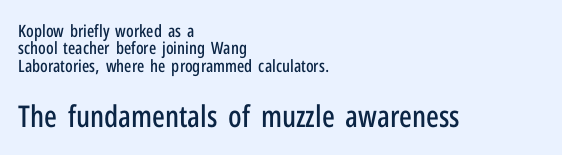
{"serif": "no", "italic": "no", "width": "condensed", "stroke_contrast": "low", "x_height": "medium", "monospaced": "no", "underline": "no", "align": "left", "line_spacing": "tight", "line_spacing_ratio": 1.02, "letter_spacing": "normal", "letter_spacing_em": 0.0, "larger_block": "second", "size_ratio": 1.76, "glyph_px": 30}
